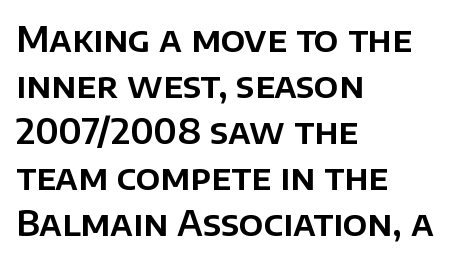
Unmarked baselines from the first word to the last. Line starts are locked; line ends wander. Vertically, the passage feels balanced, rows spaced as you'd expect. This rendering leaves character spacing at its baseline value. Here the designer chose a conventional face with non-uniform glyph widths.
